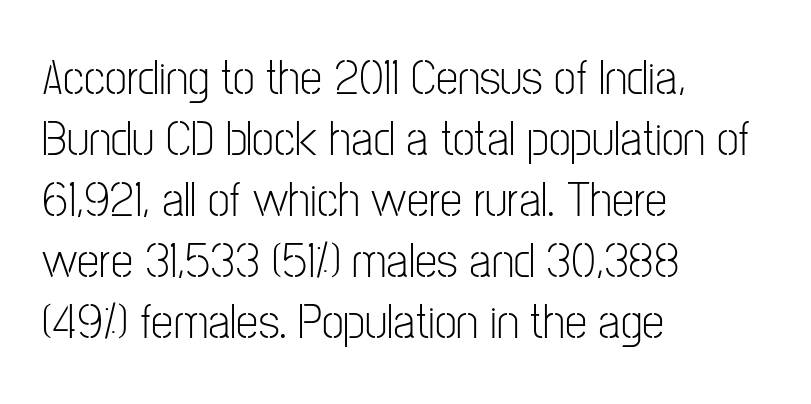
Quick note: underline off. Glyph-to-glyph distance matches everyday printed text. Do the characters align in a grid? No, the font is proportional. Reading down the block, your eye returns to a fixed left position each line.
